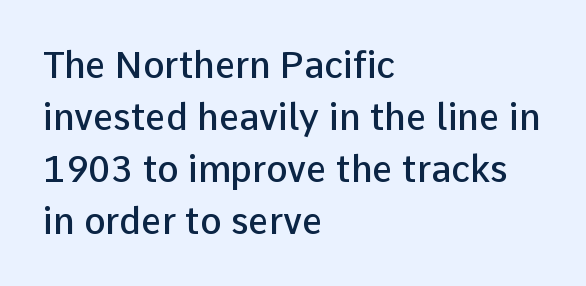
This is moderately heavy type, rendered in semibold. Plain, unruled lines of type. When letters stand straight like this, we call the style roman or upright. Reading down the block, your eye returns to a fixed left position each line. Letterform terminals end flat and unadorned throughout the passage. Quick note: interline space is typical.
